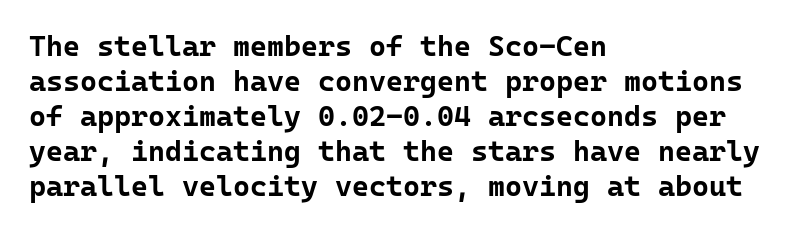
Q: Is the text bold? A: Yes.
Q: Is the text italic (slanted)? A: No, it is upright.
Q: Is the typeface a serif or a sans-serif typeface? A: Sans-serif.
Q: Is the text underlined? A: No.
Q: How is the paragraph aligned? A: Left-aligned.
Q: Is the spacing between letters normal or unusually wide? A: Normal.
Q: Width (condensed, normal, or wide)? A: Normal.
Q: Stroke contrast? A: Low.
Q: x-height? A: Medium.
Q: Monospaced? A: Yes.
